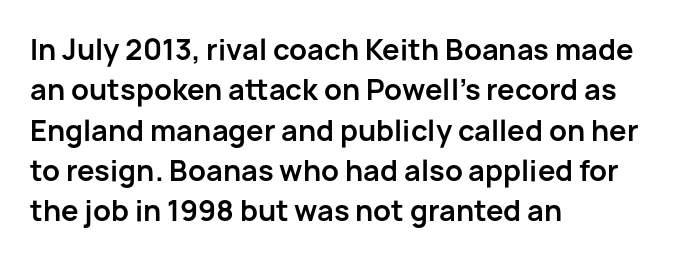
Set as a true bold cut, around the 700 mark. Horizontally, the lines are justified to the leading edge only. Spacing verdict: proportional, widths tailored to each character. The letters stand upright; this is a roman face. Type without underlining. This rendering leaves character spacing at its baseline value.
